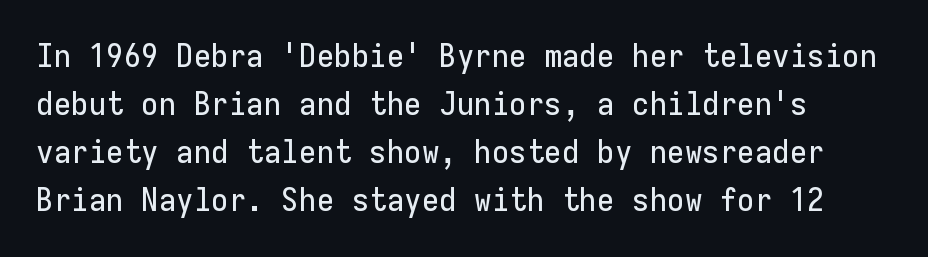
Standard letterfit; no display-style spreading of the glyphs. Italic? Not at all — the glyphs are vertical. Font category for this specimen: sans-serif. This sample has the even, mechanical cadence of fixed-width lettering. The lines sit at an ordinary, default distance from one another.
